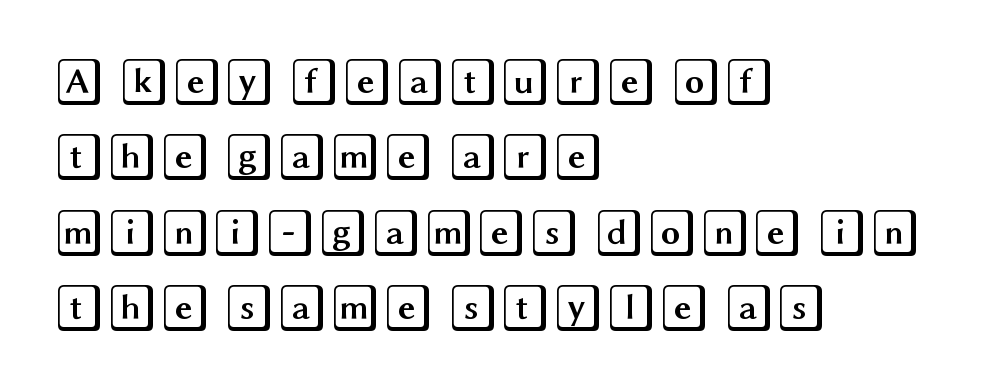
Has an underline been added? It has not. Visually the block forms a straight wall on the left and a jagged coastline on the right. The rendering uses a moderate line-height, typical for paragraphs. Do the letters lean? They stand straight. Here the glyphs are tracked normally, forming tight word shapes.
